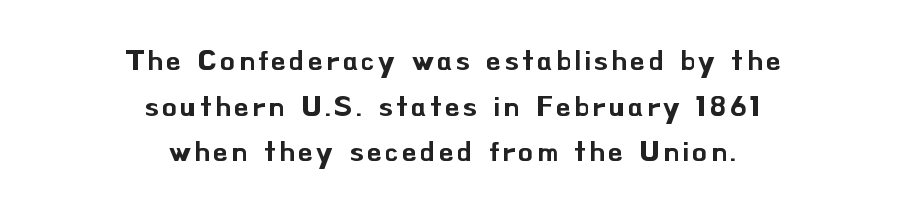
The image shows 29 px sans-serif type, upright; set centered, normal line spacing (1.57x), not underlined; low stroke contrast and a small x-height.
